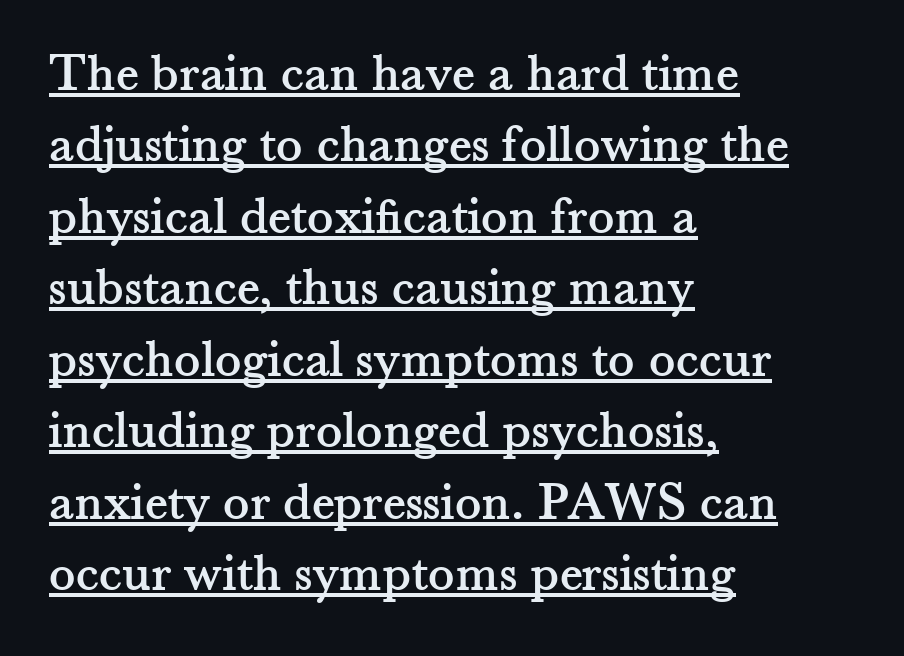
{"serif": "yes", "italic": "no", "width": "normal", "stroke_contrast": "medium", "x_height": "small", "monospaced": "no", "underline": "yes", "align": "left", "line_spacing": "normal", "line_spacing_ratio": 1.3, "letter_spacing": "normal", "letter_spacing_em": 0.0, "glyph_px": 55}
